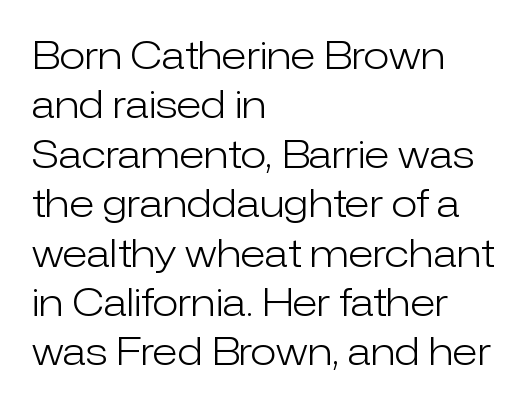
The image shows 38 px light sans-serif type, upright; set left-aligned, normal line spacing (1.3x), normal letter spacing, not underlined; low stroke contrast and a medium x-height.
